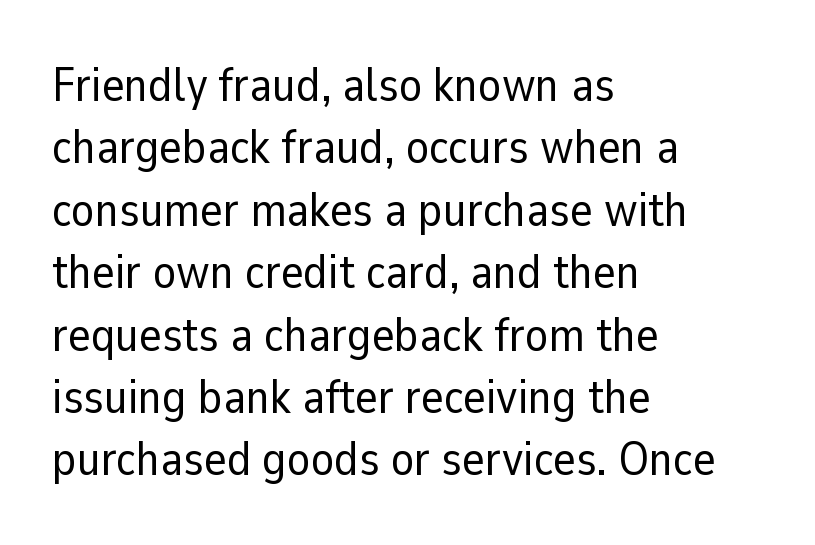
The image shows 48 px regular-weight sans-serif type, upright; set left-aligned, normal line spacing (1.3x), normal letter spacing, not underlined; low stroke contrast and a medium x-height.
